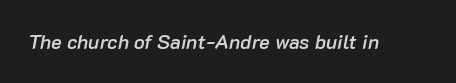
The image shows 20 px text type, italic (leaning right); set normal letter spacing, not underlined.
